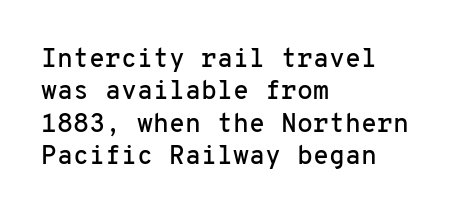
The image shows 26 px text type, upright; set left-aligned, normal line spacing (1.25x), normal letter spacing, not underlined.
